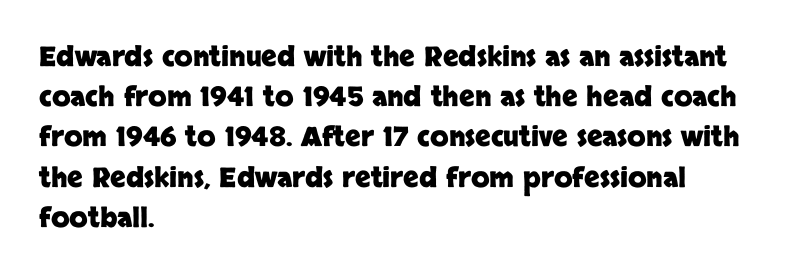
The image shows 27 px bold type, upright; set left-aligned, normal line spacing (1.49x), normal letter spacing, not underlined.
